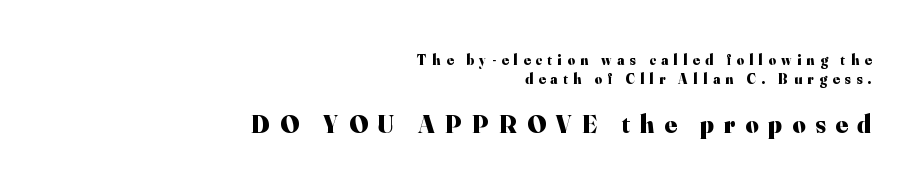
The image shows 25 px bold type, upright; set right-aligned, normal line spacing (1.33x), unusually wide letter spacing (+0.4 em), not underlined; the second (bottom) block is 1.79x larger.
